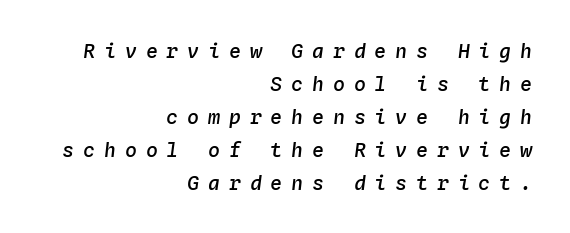
{"italic": "yes", "lean": "right", "slant_degrees": 4, "bold": "semi", "underline": "no", "align": "right", "line_spacing": "normal", "line_spacing_ratio": 1.65, "letter_spacing": "wide", "letter_spacing_em": 0.44, "glyph_px": 20}
